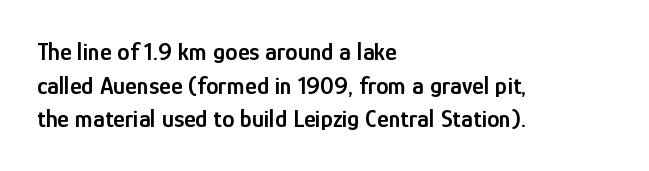
Q: Is the text bold? A: Semi-bold.
Q: Is the text italic (slanted)? A: No, it is upright.
Q: Is the text underlined? A: No.
Q: How is the paragraph aligned? A: Left-aligned.
Q: Is the spacing between letters normal or unusually wide? A: Normal.
Q: Is the spacing between lines tight, normal or loose? A: Normal.
